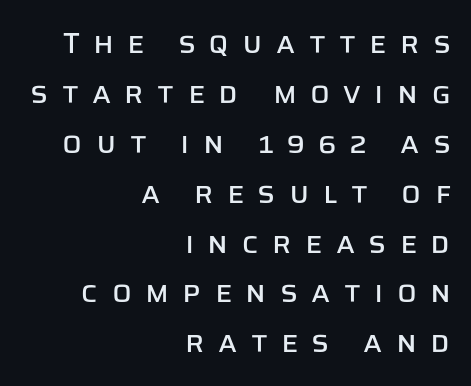
Right-aligned paragraph, ragged on the left. The passage shown is typed in a proportional face where columns would drift. Serif or sans? Sans — the stroke terminals are bare. Any mark beneath the type? The region is blank.
